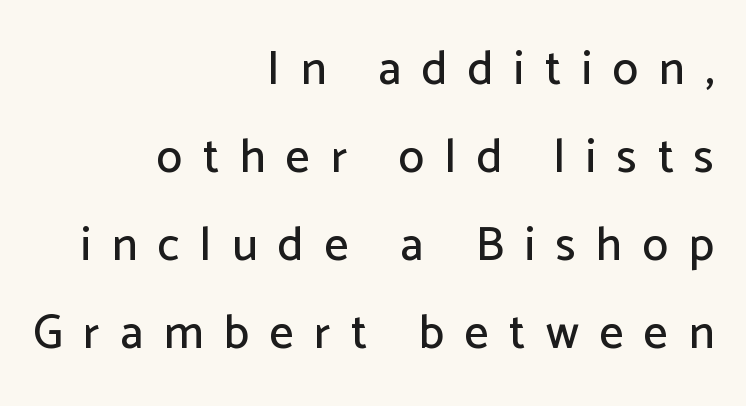
The image shows 47 px sans-serif type, upright; set right-aligned, line spacing 1.87x, unusually wide letter spacing (+0.44 em), not underlined; low stroke contrast and a medium x-height.
